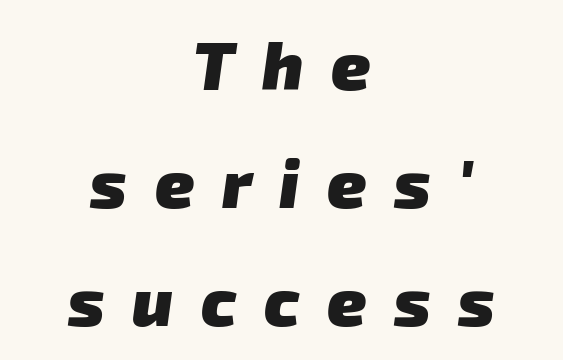
Q: Is the text bold? A: Yes.
Q: Is the typeface a serif or a sans-serif typeface? A: Sans-serif.
Q: Is the text underlined? A: No.
Q: How is the paragraph aligned? A: Centered.
Q: Is the spacing between letters normal or unusually wide? A: Unusually wide.
Q: Width (condensed, normal, or wide)? A: Normal.
Q: Stroke contrast? A: Low.
Q: x-height? A: Medium.
Q: Monospaced? A: No.
